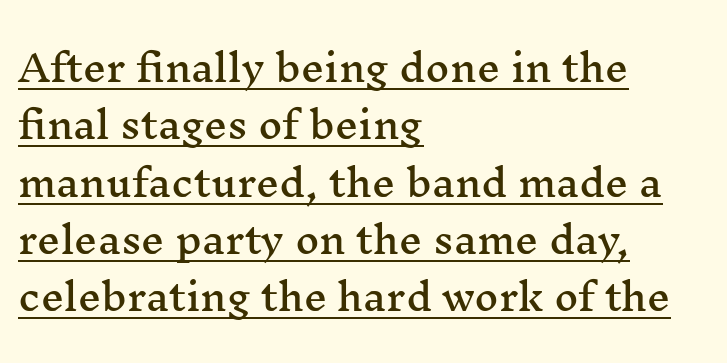
The image shows 37 px wide serif type, upright; set left-aligned, normal line spacing (1.55x), normal letter spacing, underlined; medium stroke contrast and a medium x-height.
